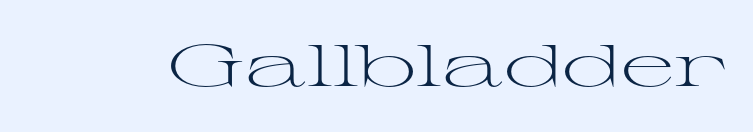
The image shows 58 px light, wide serif type, upright; set normal letter spacing, not underlined; medium stroke contrast and a medium x-height.
